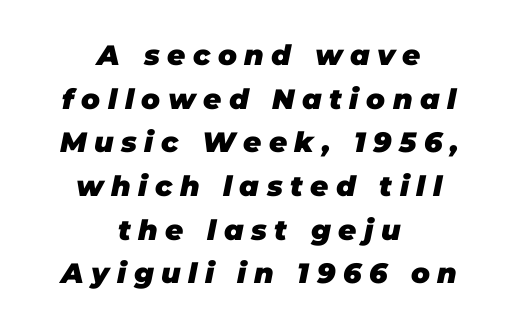
The image shows 28 px heavy type, italic (leaning right); set centered, normal line spacing (1.56x), unusually wide letter spacing (+0.27 em), not underlined; low stroke contrast and a large x-height.
